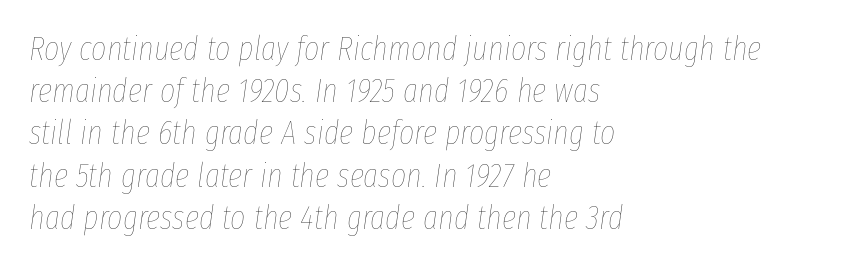
Honestly, the letter spacing is just normal — you wouldn't notice it. Honestly, there is no underline to notice here at all. Heaviness? Minimal to ordinary, like unemphasized prose. Each letter keeps its own natural width here, so spacing adapts to shape.
